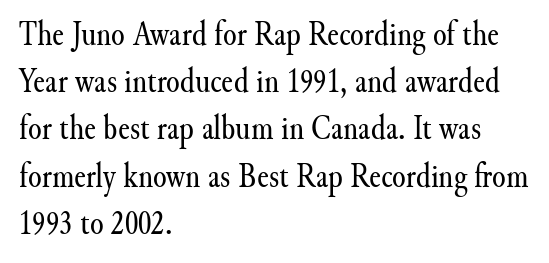
Q: Is the text bold? A: No.
Q: Is the text italic (slanted)? A: No, it is upright.
Q: Is the typeface a serif or a sans-serif typeface? A: Serif.
Q: Is the text underlined? A: No.
Q: How is the paragraph aligned? A: Left-aligned.
Q: Is the spacing between letters normal or unusually wide? A: Normal.
Q: Is the spacing between lines tight, normal or loose? A: Normal.
Q: Width (condensed, normal, or wide)? A: Normal.
Q: Stroke contrast? A: Medium.
Q: x-height? A: Small.
Q: Monospaced? A: No.
